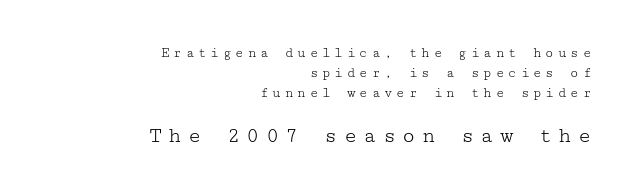
In terms of leading, this rendering sits right in the middle. Is the block centered? No — it sits flush against the right margin. Loose tracking; the words dissolve into strings of separated letters. Nobody drew a line under any word here. Posture: straight, roman, zero tilt. Caption: upper text group reduced, lower text group enlarged.
